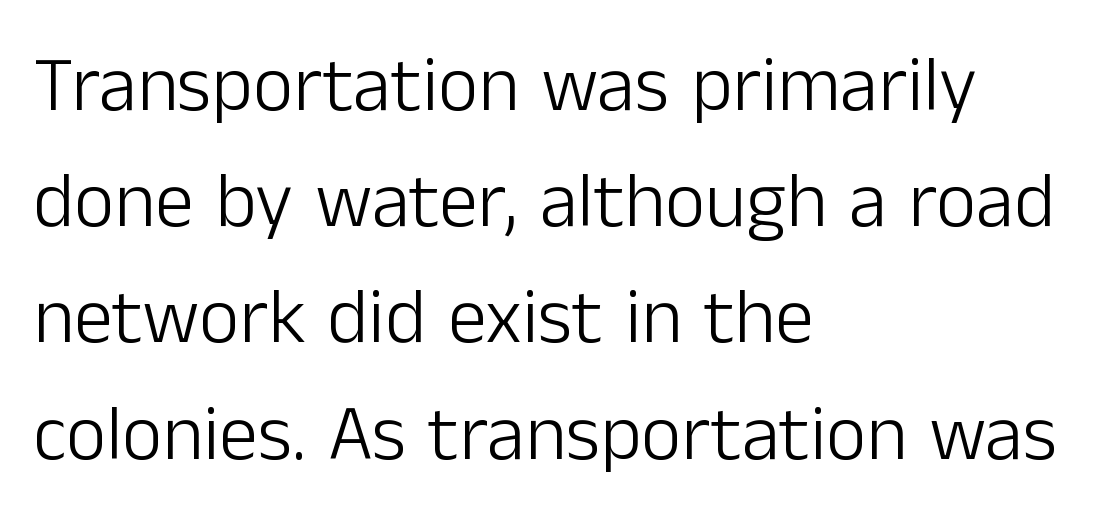
{"serif": "no", "italic": "no", "bold": "no", "weight": "light", "width": "normal", "stroke_contrast": "low", "x_height": "medium", "monospaced": "no", "underline": "no", "align": "left", "line_spacing": "normal", "line_spacing_ratio": 1.49, "letter_spacing": "normal", "letter_spacing_em": 0.0, "glyph_px": 78}
